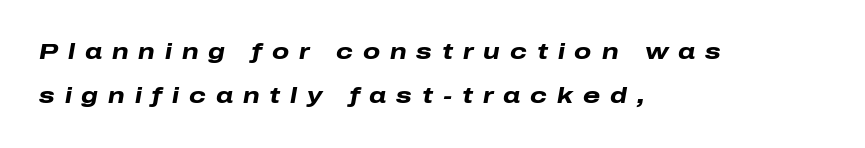
{"italic": "yes", "lean": "right", "slant_degrees": 10, "bold": "yes", "underline": "no", "align": "left", "line_spacing": "loose", "line_spacing_ratio": 2.01, "letter_spacing": "wide", "letter_spacing_em": 0.45, "glyph_px": 22}
